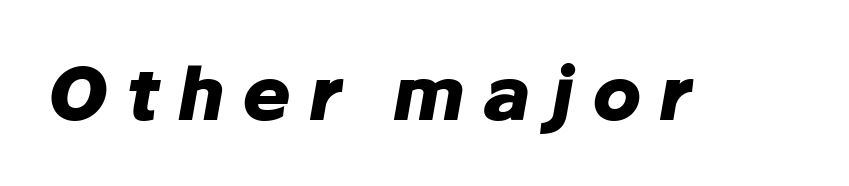
{"italic": "yes", "lean": "right", "slant_degrees": 10, "bold": "yes", "weight": "heavy", "width": "normal", "stroke_contrast": "low", "x_height": "medium", "monospaced": "no", "underline": "no", "letter_spacing": "wide", "letter_spacing_em": 0.24, "glyph_px": 73}
